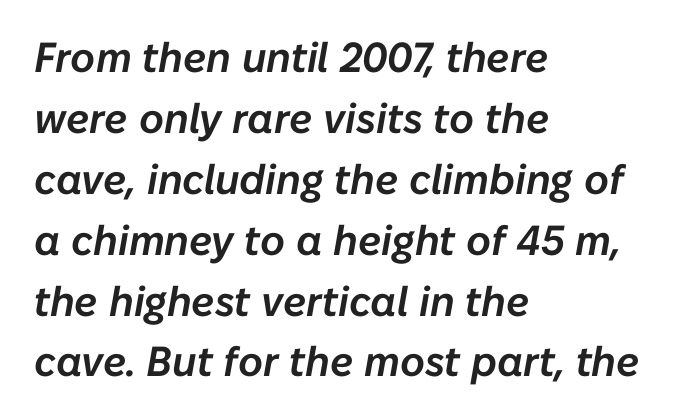
The space between consecutive lines is moderate. The space directly below the letters is spotless. The type is set solid horizontally, with unmodified tracking. Here the designer chose a conventional face with non-uniform glyph widths.
